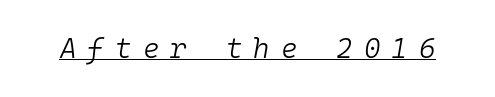
Q: Is the text bold? A: No.
Q: Is the text italic (slanted)? A: Yes, it leans right by about 10 degrees.
Q: Is the text underlined? A: Yes.
Q: Is the spacing between letters normal or unusually wide? A: Unusually wide.
Q: Width (condensed, normal, or wide)? A: Normal.
Q: Stroke contrast? A: Low.
Q: x-height? A: Medium.
Q: Monospaced? A: Yes.
